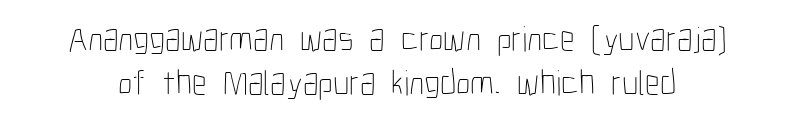
Q: Is the text bold? A: No.
Q: Is the text italic (slanted)? A: No, it is upright.
Q: Is the text underlined? A: No.
Q: Is the spacing between letters normal or unusually wide? A: Normal.
Q: Width (condensed, normal, or wide)? A: Condensed.
Q: Stroke contrast? A: Low.
Q: x-height? A: Medium.
Q: Monospaced? A: No.
